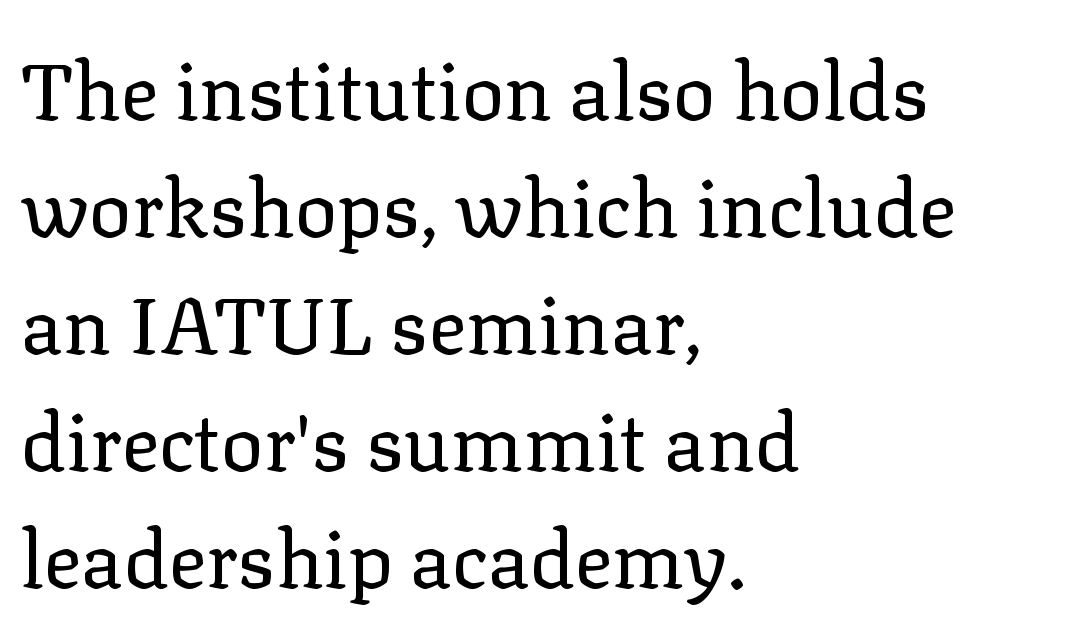
Q: Is the text bold? A: No.
Q: Is the text italic (slanted)? A: No, it is upright.
Q: Is the typeface a serif or a sans-serif typeface? A: Serif.
Q: Is the text underlined? A: No.
Q: How is the paragraph aligned? A: Left-aligned.
Q: Is the spacing between letters normal or unusually wide? A: Normal.
Q: Is the spacing between lines tight, normal or loose? A: Normal.
Q: Width (condensed, normal, or wide)? A: Normal.
Q: Stroke contrast? A: Low.
Q: x-height? A: Medium.
Q: Monospaced? A: No.
